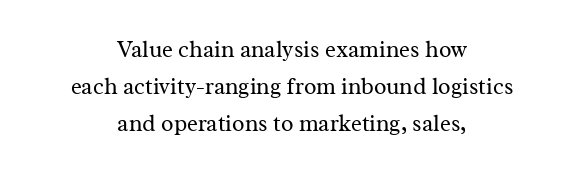
This is roman type, the default non-slanted kind. Each word holds together tightly as a unit, with standard inter-letter gaps. These lines stack symmetrically, like a column narrowing and widening about its center. Glance below the letters and you will spot only blank space. What's the leading like? Ordinary, nothing unusual. Is this a heavy cut? Hardly; it is regular or lighter.
